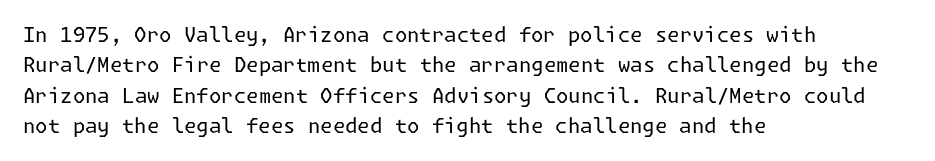
Q: Is the text bold? A: No.
Q: Is the text italic (slanted)? A: No, it is upright.
Q: Is the text underlined? A: No.
Q: How is the paragraph aligned? A: Left-aligned.
Q: Is the spacing between letters normal or unusually wide? A: Normal.
Q: Is the spacing between lines tight, normal or loose? A: Normal.
